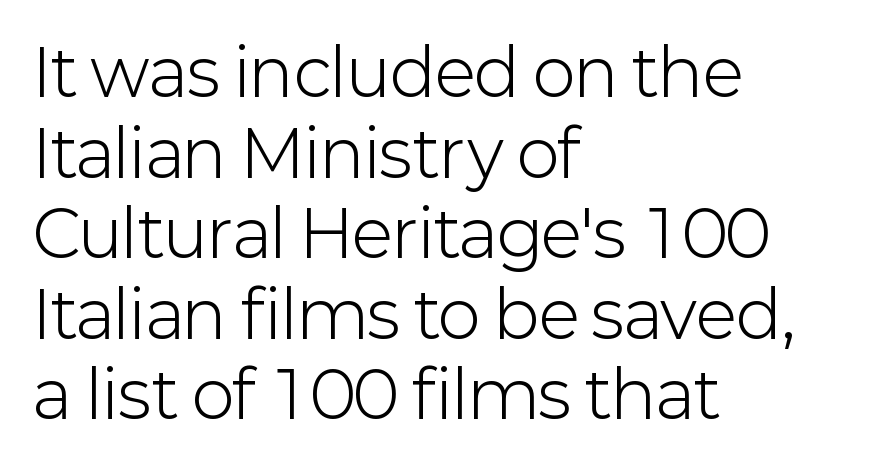
The image shows 65 px light sans-serif type, upright; set left-aligned, line spacing 1.24x, normal letter spacing, not underlined; low stroke contrast and a medium x-height.
